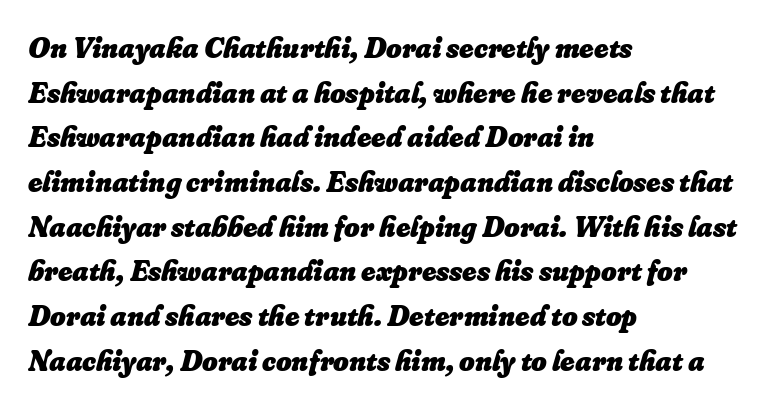
{"italic": "yes", "lean": "right", "slant_degrees": 16, "bold": "yes", "weight": "heavy", "width": "normal", "stroke_contrast": "low", "x_height": "small", "monospaced": "no", "underline": "no", "align": "left", "line_spacing": "normal", "line_spacing_ratio": 1.49, "letter_spacing": "normal", "letter_spacing_em": 0.0, "glyph_px": 30}
